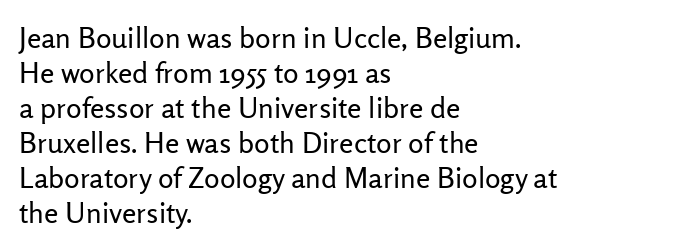
A bare baseline throughout the passage. The face used here is a sans, in the tradition of grotesques and geometrics. The letters advance in unequal steps, a hallmark of proportional type. Unlike italic type, these characters show no tilt at all. These lines stack with their left ends in a neat column.
